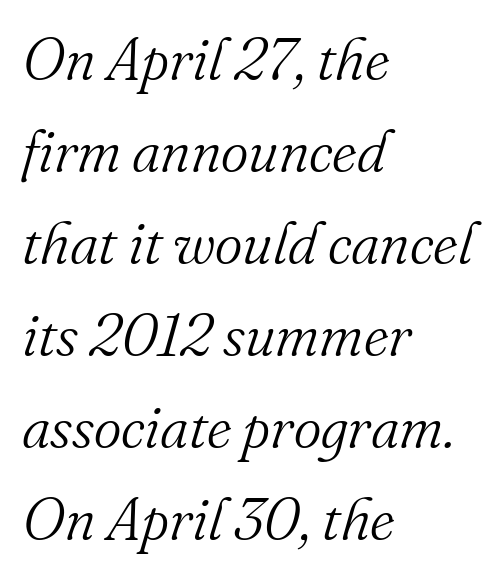
The glyphs look as if they've been sheared to an angle. The font family rendered here belongs to the serif group. On a weight scale, this lands at 450 or below. The lines are quadded left.
